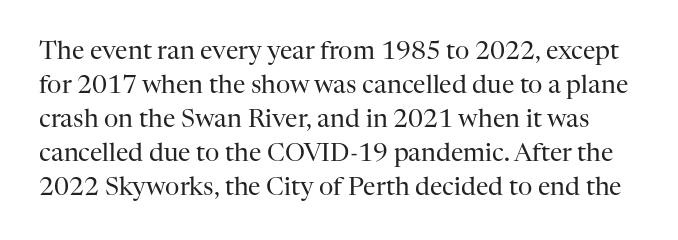
The image shows 25 px text type, upright; set normal line spacing (1.36x), normal letter spacing, not underlined.
